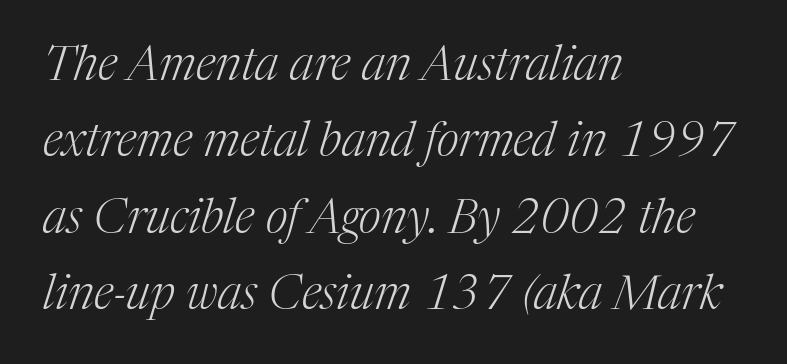
Q: Is the text bold? A: No.
Q: Is the text italic (slanted)? A: Yes, it leans right by about 17 degrees.
Q: Is the typeface a serif or a sans-serif typeface? A: Serif.
Q: Is the text underlined? A: No.
Q: How is the paragraph aligned? A: Left-aligned.
Q: Is the spacing between letters normal or unusually wide? A: Normal.
Q: Is the spacing between lines tight, normal or loose? A: Normal.
Q: Width (condensed, normal, or wide)? A: Normal.
Q: Stroke contrast? A: Medium.
Q: x-height? A: Medium.
Q: Monospaced? A: No.
